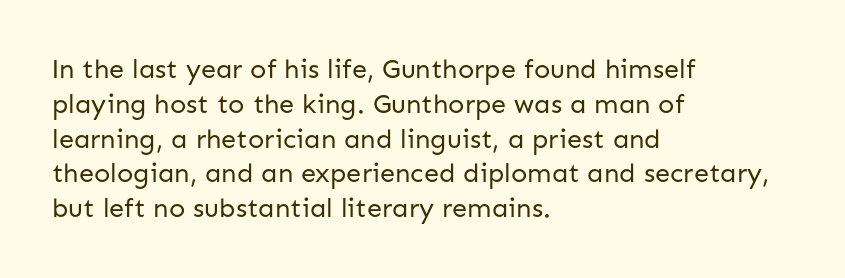
Q: Is the text bold? A: No.
Q: Is the text italic (slanted)? A: No, it is upright.
Q: Is the text underlined? A: No.
Q: How is the paragraph aligned? A: Left-aligned.
Q: Is the spacing between letters normal or unusually wide? A: Normal.
Q: Is the spacing between lines tight, normal or loose? A: Normal.
